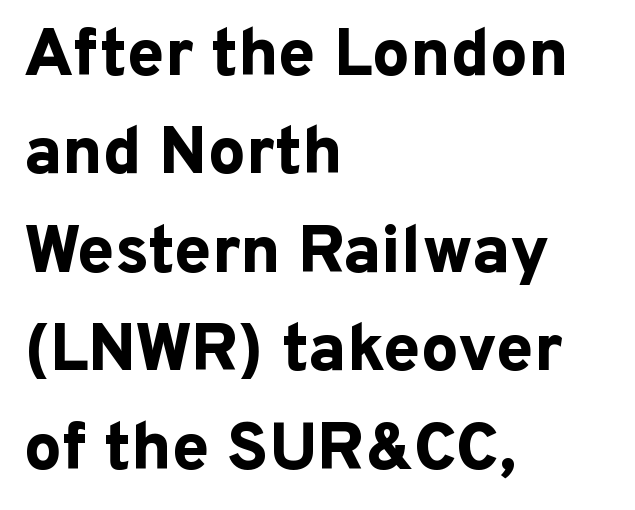
{"serif": "no", "italic": "no", "bold": "yes", "weight": "bold", "width": "normal", "stroke_contrast": "low", "x_height": "medium", "monospaced": "no", "underline": "no", "align": "left", "line_spacing": "normal", "line_spacing_ratio": 1.47, "letter_spacing": "normal", "letter_spacing_em": 0.0, "glyph_px": 67}
